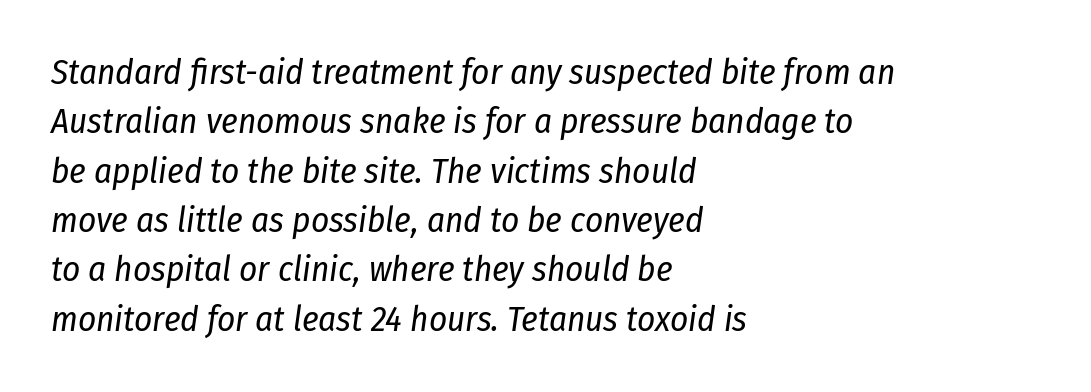
Q: Is the text bold? A: No.
Q: Is the text italic (slanted)? A: Yes, it leans right by about 8 degrees.
Q: Is the text underlined? A: No.
Q: How is the paragraph aligned? A: Left-aligned.
Q: Is the spacing between letters normal or unusually wide? A: Normal.
Q: Is the spacing between lines tight, normal or loose? A: Normal.
Q: Width (condensed, normal, or wide)? A: Condensed.
Q: Stroke contrast? A: Low.
Q: x-height? A: Medium.
Q: Monospaced? A: No.
